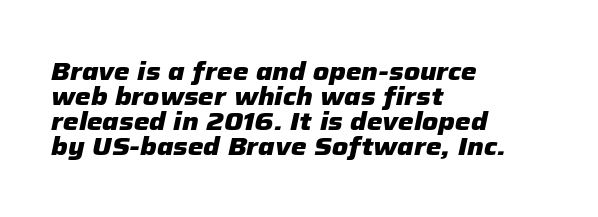
The image shows 25 px bold type, italic (leaning right); set left-aligned, tight line spacing (1.0x), normal letter spacing, not underlined.
